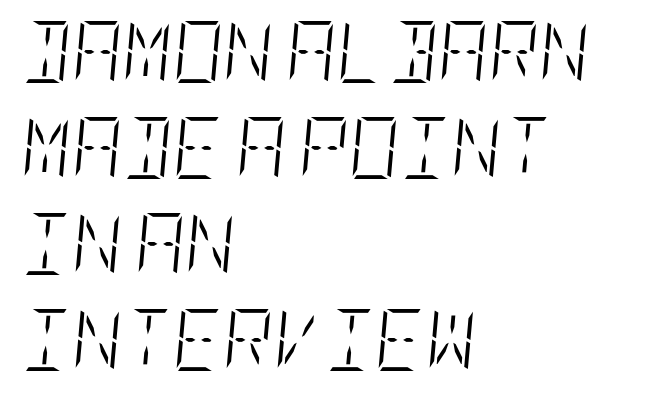
Counters stay open thanks to moderate or lighter strokes. The face used here has a pronounced slope to its letters. Rule under the text: the space is simply empty. Short note: letters normally spaced. Line spacing here is normal.
